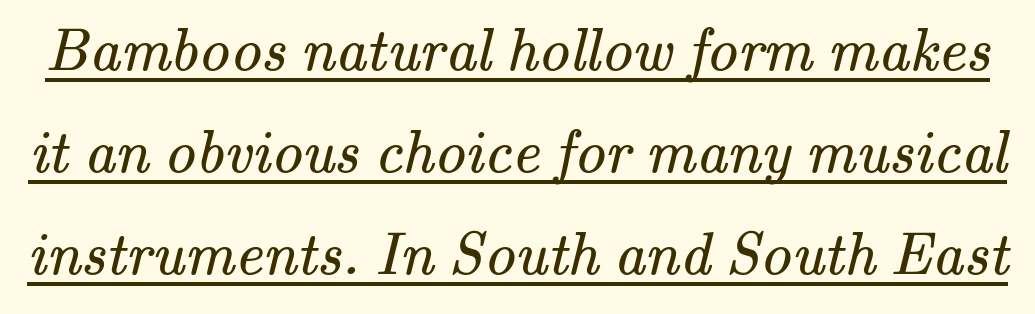
These lines are rendered in a variable-pitch font. Notice how descenders clear the ascenders below comfortably — that's standard leading. The line texture is even and compact thanks to regular tracking. Heaviness? Minimal to ordinary, like unemphasized prose.
